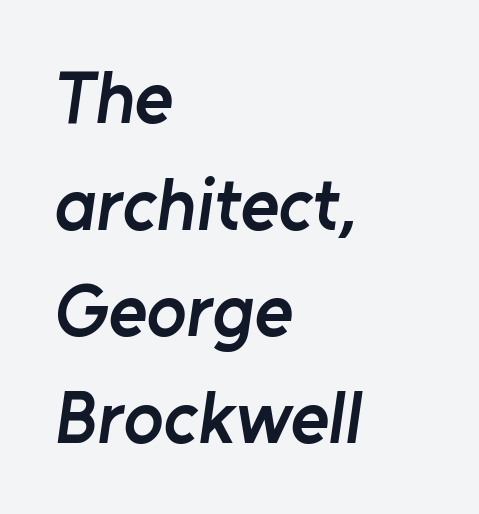
This sample keeps an unexceptional amount of space between lines. The tracking reads as untouched default to a designer's eye. You could not count columns in this text — the font is proportionally spaced. The sample has been set in demibold, a notch under bold. Font category for this specimen: sans-serif.
